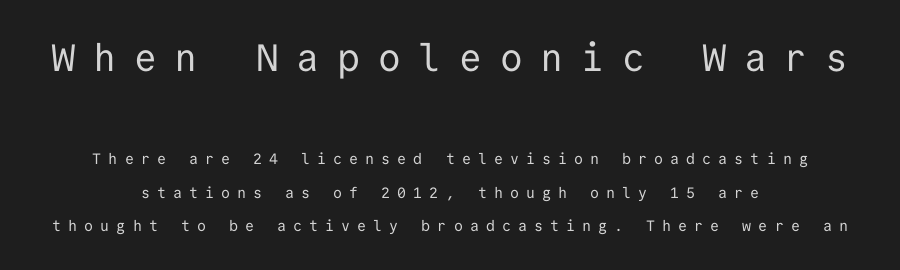
The image shows 38 px regular-weight sans-serif type, upright, monospaced; set centered, loose line spacing (2.21x), unusually wide letter spacing (+0.47 em), not underlined; the first (top) block is 2.53x larger; low stroke contrast and a medium x-height.
